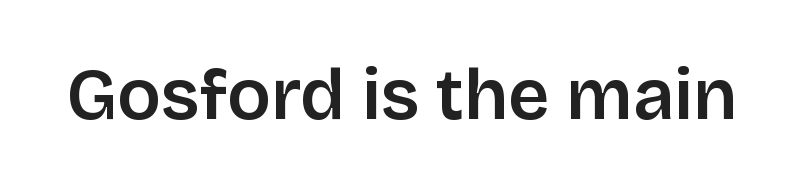
Descender tails drop into unmarked territory. Font category for this specimen: sans-serif. How are the letters spaced? Ordinarily, with no added tracking. This sample has the flowing, uneven cadence of proportional lettering. When letters stand straight like this, we call the style roman or upright.
